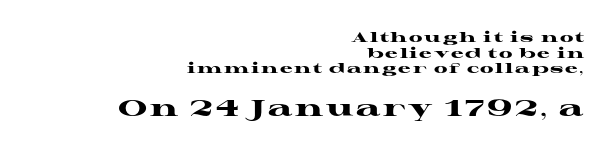
Q: Is the text bold? A: Yes.
Q: Is the text italic (slanted)? A: No, it is upright.
Q: Is the text underlined? A: No.
Q: How is the paragraph aligned? A: Right-aligned.
Q: Is the spacing between lines tight, normal or loose? A: Tight.
Q: Which block of text is set in a larger size, the first (top) or the second (bottom)? A: The second (bottom) one.
